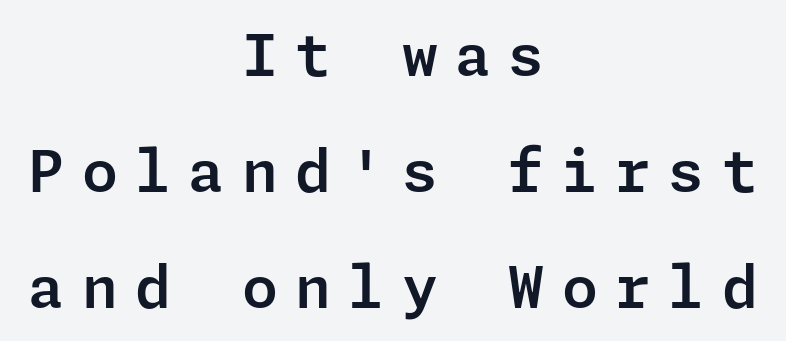
Q: Is the text italic (slanted)? A: No, it is upright.
Q: Is the typeface a serif or a sans-serif typeface? A: Sans-serif.
Q: Is the text underlined? A: No.
Q: How is the paragraph aligned? A: Centered.
Q: Is the spacing between letters normal or unusually wide? A: Unusually wide.
Q: Is the spacing between lines tight, normal or loose? A: Loose.
Q: Width (condensed, normal, or wide)? A: Normal.
Q: Stroke contrast? A: Low.
Q: x-height? A: Medium.
